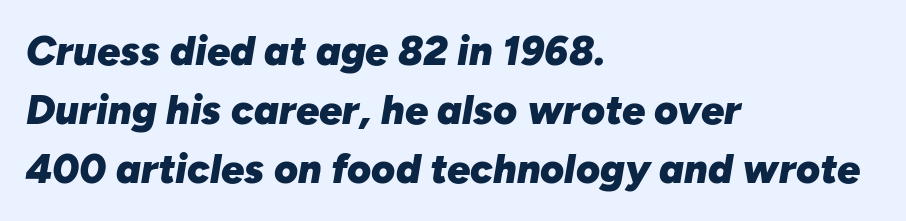
The image shows 41 px heavy type, italic (leaning right); set left-aligned, normal line spacing (1.44x), normal letter spacing, not underlined; low stroke contrast and a medium x-height.
